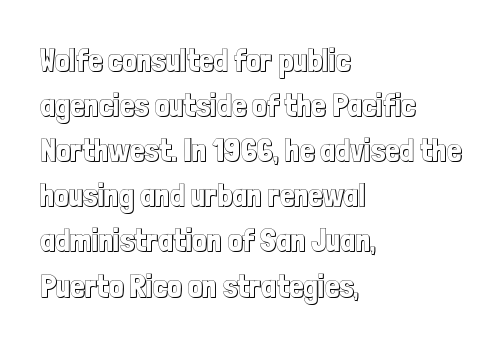
The image shows 32 px condensed type, upright; set left-aligned, normal line spacing (1.41x), normal letter spacing, not underlined; a medium x-height.
